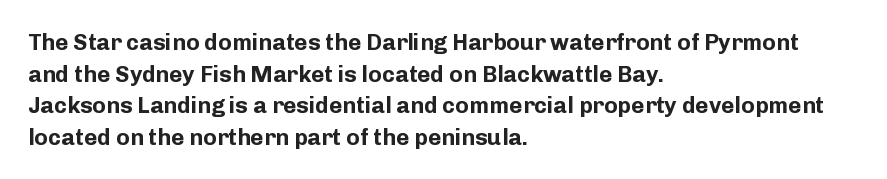
One glance says typical: line gaps are just what's usual. The letters stand upright; this is a roman face. These lines stack with their left ends in a neat column. Bold? Absolutely — the strokes are thick and heavy.
